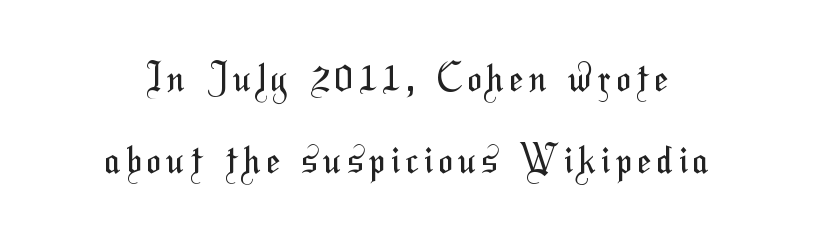
Just letters on the line, the space beneath them empty. The passage is arranged like a title page — every line centered. The lines are spread far apart with generous leading. Spacing verdict: proportional, widths tailored to each character. Look at the bottom of the vertical strokes: they stop flat, with no serifs. Stems and bowls with no extra thickness — not bold.
